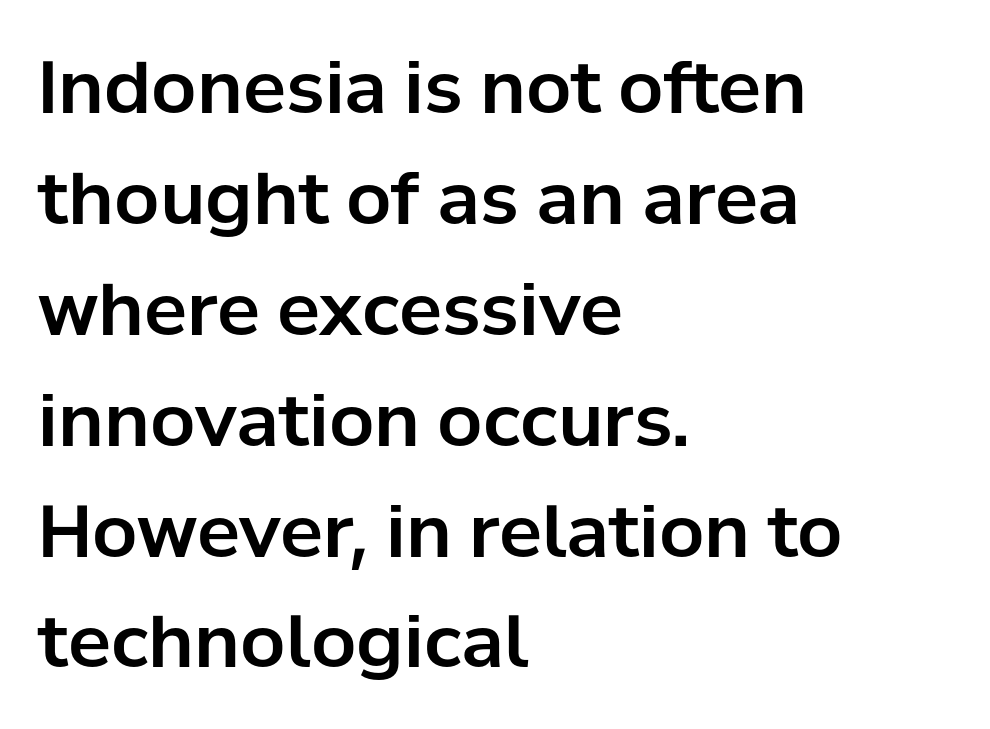
The image shows 72 px sans-serif type, upright; set left-aligned, normal line spacing (1.54x), normal letter spacing, not underlined; low stroke contrast and a medium x-height.
